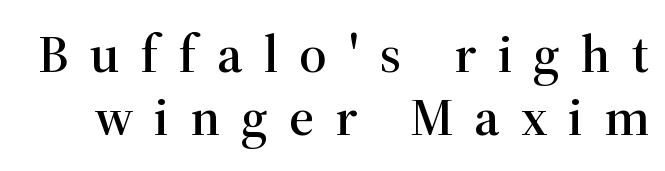
{"serif": "yes", "italic": "no", "width": "normal", "stroke_contrast": "high", "x_height": "medium", "monospaced": "no", "underline": "no", "line_spacing_ratio": 1.17, "letter_spacing": "wide", "letter_spacing_em": 0.39, "glyph_px": 54}
